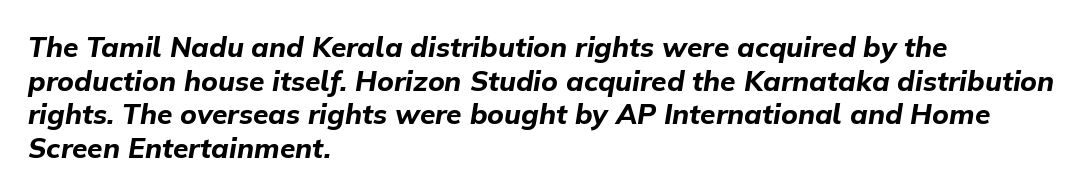
Q: Is the text bold? A: Yes.
Q: Is the text italic (slanted)? A: Yes, it leans right by about 9 degrees.
Q: Is the text underlined? A: No.
Q: How is the paragraph aligned? A: Left-aligned.
Q: Is the spacing between letters normal or unusually wide? A: Normal.
Q: Width (condensed, normal, or wide)? A: Normal.
Q: Stroke contrast? A: Low.
Q: x-height? A: Medium.
Q: Monospaced? A: No.
